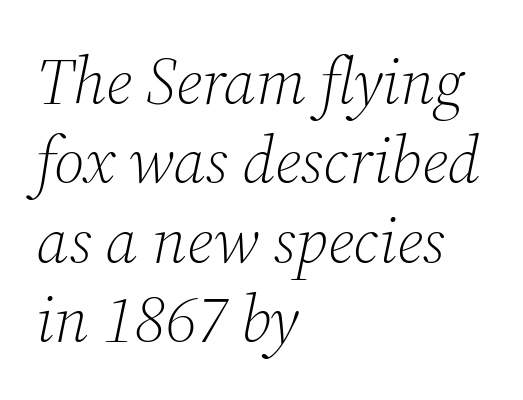
These lines are rendered in a variable-pitch font. Check the space under the baseline: it is left empty. Quick note: italic. The line texture is even and compact thanks to regular tracking.
